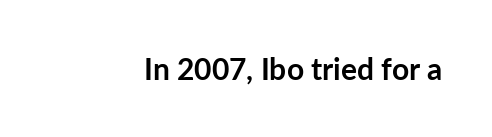
The image shows 30 px semibold sans-serif type, upright; set normal letter spacing, not underlined; low stroke contrast and a medium x-height.
